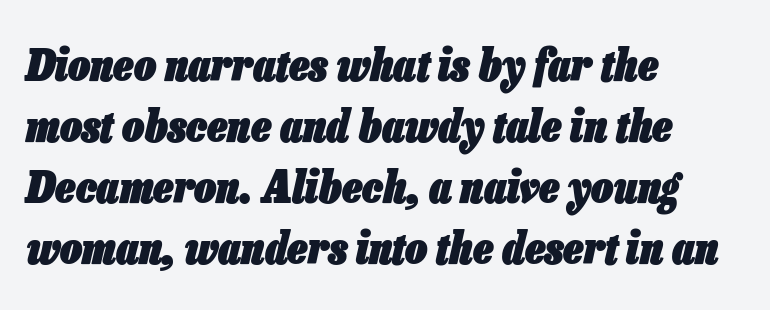
These lines sit exactly where default settings would place them. If you drew a line through each stem, it would be angled. Layout note: lines flush left. No word sits above an underline. Heavy, bold letterforms. Note the varied advance widths — an 'i' is clearly narrower than an 'm'.
